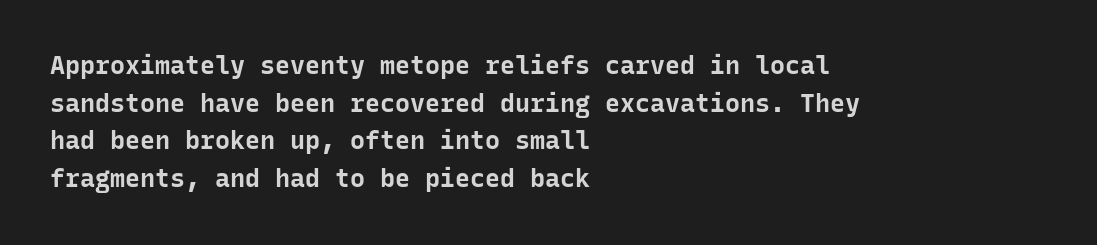
Students, note that the glyphs here touch the page at normal intervals. The vertical gap from one line to the next is medium. The lettering stays uniformly vertical, giving the passage a roman look. The lines are quadded left. Heft: maximum for text — a bold. Type without underlining.
